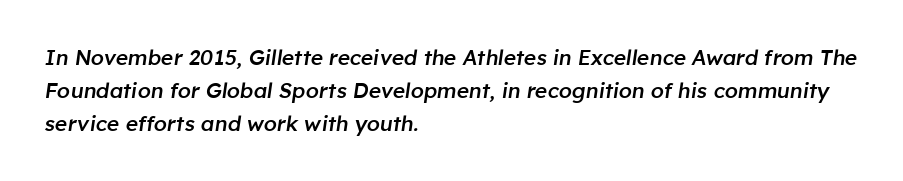
Descenders are the only things crossing below the line. Slant detected: the letters are inclined. The font is running at a semibold setting, under full bold. Where is the straight margin? On the left.
